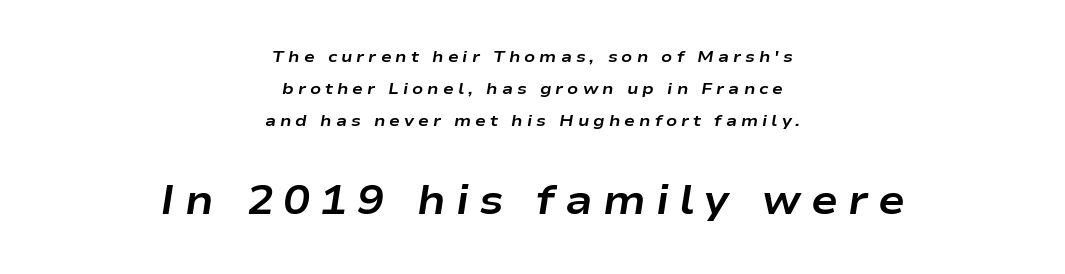
Q: Is the text bold? A: Yes.
Q: Is the text italic (slanted)? A: Yes, it leans right by about 9 degrees.
Q: Is the text underlined? A: No.
Q: How is the paragraph aligned? A: Centered.
Q: Is the spacing between letters normal or unusually wide? A: Unusually wide.
Q: Is the spacing between lines tight, normal or loose? A: Loose.
Q: Which block of text is set in a larger size, the first (top) or the second (bottom)? A: The second (bottom) one.
Q: Width (condensed, normal, or wide)? A: Wide.
Q: Stroke contrast? A: Low.
Q: x-height? A: Medium.
Q: Monospaced? A: No.
